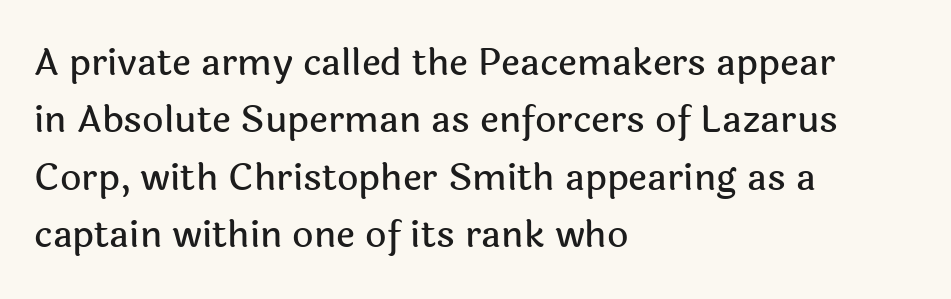
{"serif": "no", "italic": "no", "width": "normal", "x_height": "medium", "monospaced": "no", "underline": "no", "align": "left", "line_spacing": "normal", "line_spacing_ratio": 1.55, "letter_spacing": "normal", "letter_spacing_em": 0.0, "glyph_px": 37}
